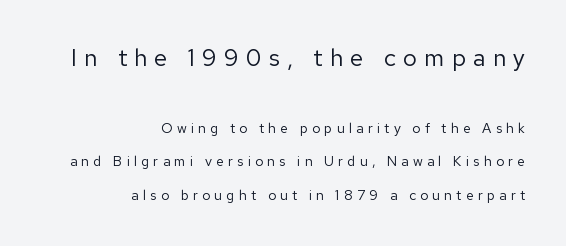
The image shows 24 px text type, upright; set right-aligned, loose line spacing (2.4x), unusually wide letter spacing (+0.3 em), not underlined; the first (top) block is 1.71x larger.
